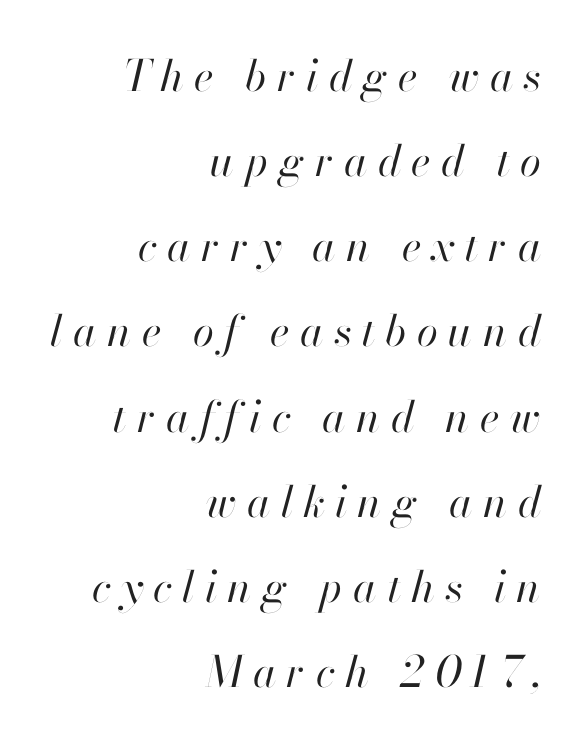
{"italic": "yes", "lean": "right", "slant_degrees": 13, "bold": "no", "weight": "regular", "width": "normal", "stroke_contrast": "high", "x_height": "small", "monospaced": "no", "underline": "no", "align": "right", "line_spacing": "loose", "line_spacing_ratio": 1.98, "letter_spacing": "wide", "letter_spacing_em": 0.24, "glyph_px": 43}
